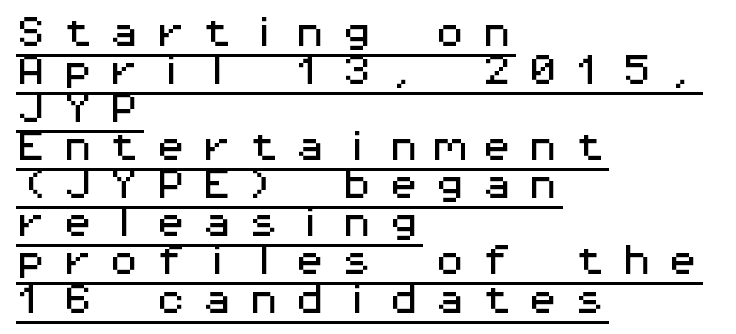
Q: Is the text italic (slanted)? A: No, it is upright.
Q: Is the typeface a serif or a sans-serif typeface? A: Sans-serif.
Q: Is the text underlined? A: Yes.
Q: How is the paragraph aligned? A: Left-aligned.
Q: Is the spacing between letters normal or unusually wide? A: Unusually wide.
Q: Is the spacing between lines tight, normal or loose? A: Tight.
Q: Width (condensed, normal, or wide)? A: Wide.
Q: Stroke contrast? A: Medium.
Q: x-height? A: Medium.
Q: Monospaced? A: Yes.
